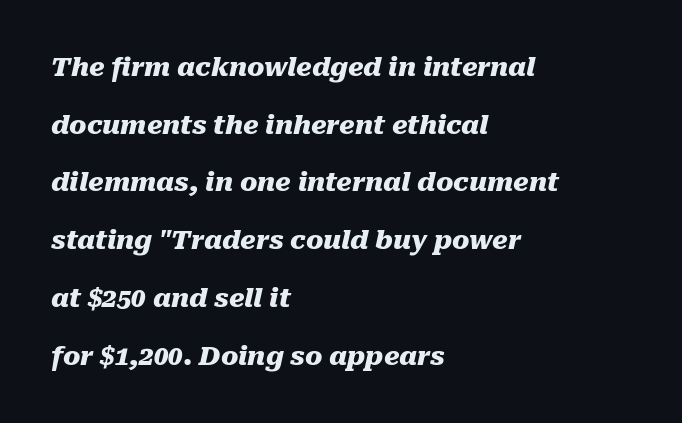
The image shows 26 px bold type, italic (leaning right); set left-aligned, loose line spacing (2.22x), normal letter spacing, not underlined.
